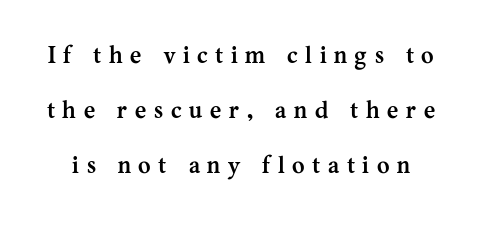
Q: Is the text bold? A: Yes.
Q: Is the text italic (slanted)? A: No, it is upright.
Q: Is the text underlined? A: No.
Q: Is the spacing between letters normal or unusually wide? A: Unusually wide.
Q: Is the spacing between lines tight, normal or loose? A: Loose.
